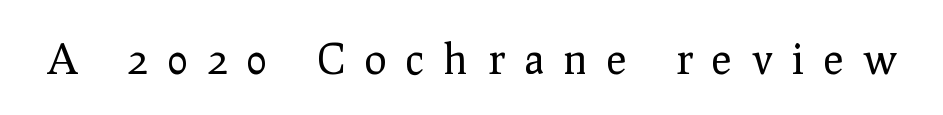
The image shows 41 px regular-weight serif type, upright; set unusually wide letter spacing (+0.49 em), not underlined; low stroke contrast and a medium x-height.
